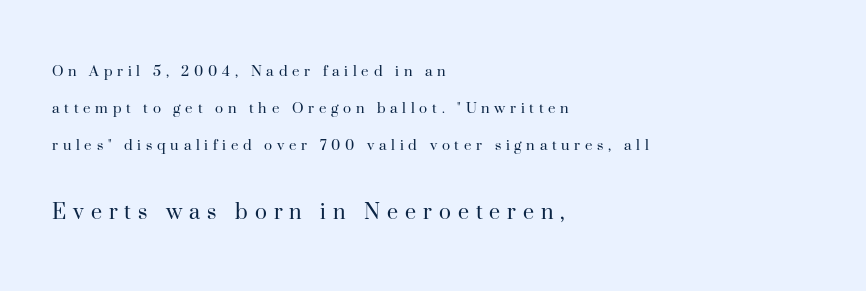
The specimen reads as upright at a glance. Substantial extra tracking has been applied to these lines. The vertical gap from one line to the next is large. Line beginnings align vertically; line endings do not. Type size steps up from the first block to the second.
